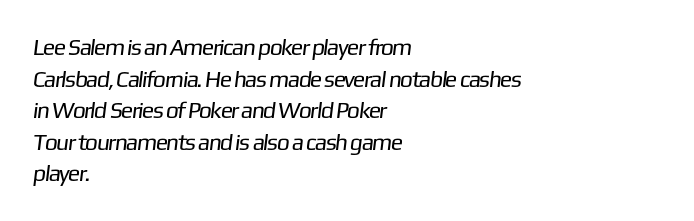
Nothing heavy about these letters — not bold at all. You could call the tracking neutral — neither tight nor loose. Is there much room between lines? A standard amount, neither cramped nor airy. Horizontally, the lines are justified to the leading edge only.
